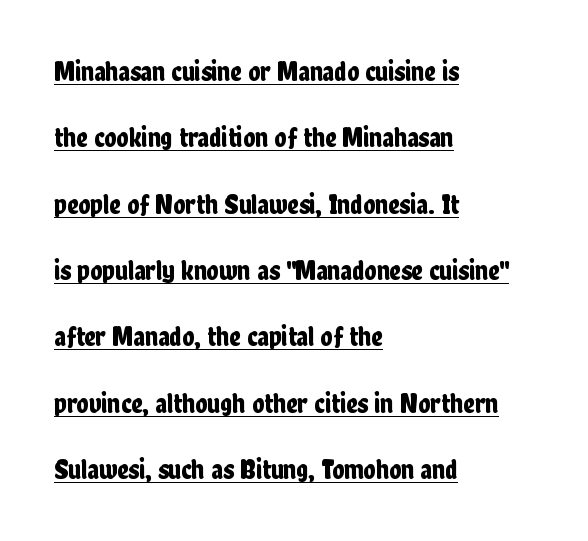
{"serif": "no", "italic": "no", "width": "condensed", "stroke_contrast": "low", "x_height": "medium", "monospaced": "no", "underline": "yes", "align": "left", "line_spacing": "loose", "line_spacing_ratio": 2.37, "letter_spacing": "normal", "letter_spacing_em": 0.0, "glyph_px": 28}
